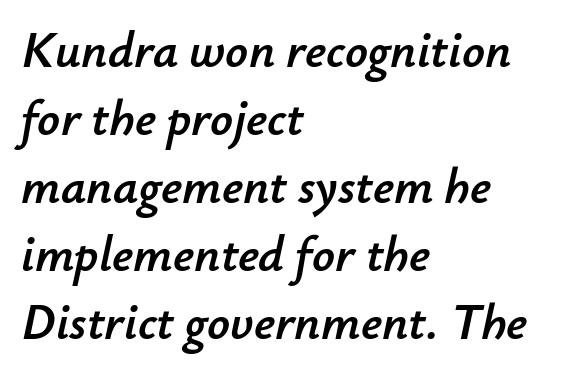
Q: Is the text italic (slanted)? A: Yes, it leans right by about 12 degrees.
Q: Is the text underlined? A: No.
Q: How is the paragraph aligned? A: Left-aligned.
Q: Is the spacing between letters normal or unusually wide? A: Normal.
Q: Is the spacing between lines tight, normal or loose? A: Normal.
Q: Width (condensed, normal, or wide)? A: Normal.
Q: Stroke contrast? A: Low.
Q: x-height? A: Small.
Q: Monospaced? A: No.
